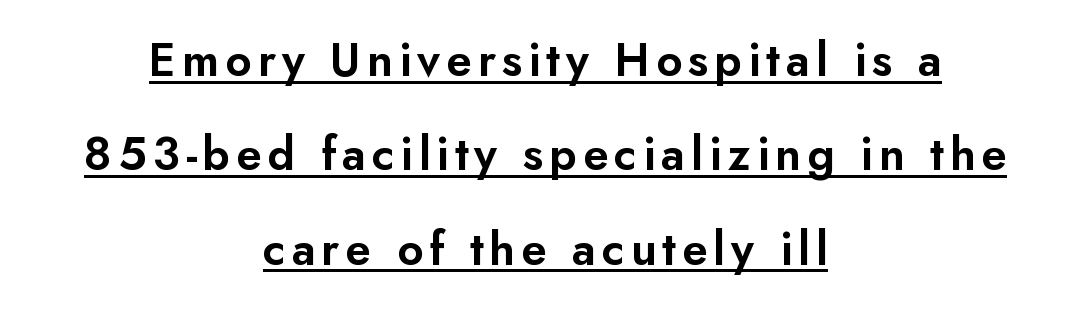
The image shows 46 px sans-serif type, upright; set centered, loose line spacing (2.05x), underlined; low stroke contrast and a small x-height.
